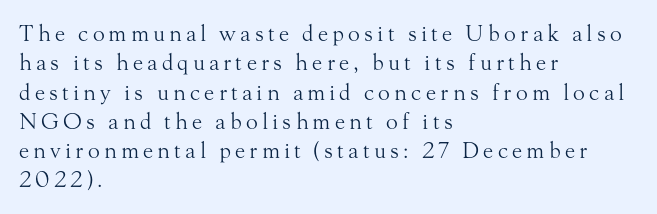
Q: Is the text bold? A: No.
Q: Is the text italic (slanted)? A: No, it is upright.
Q: Is the text underlined? A: No.
Q: How is the paragraph aligned? A: Left-aligned.
Q: Is the spacing between lines tight, normal or loose? A: Normal.
